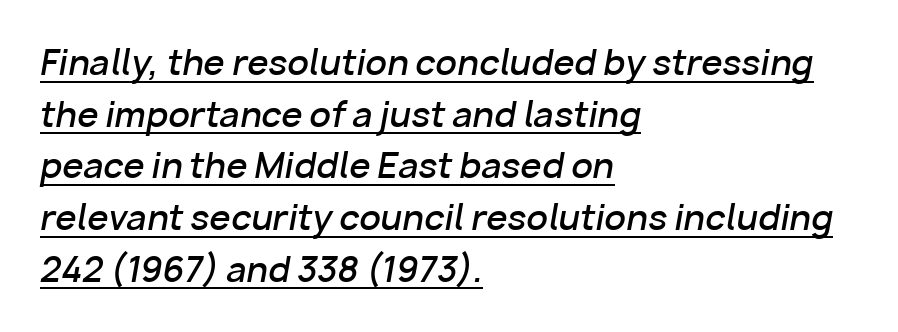
Whoever set this chose a conventional vertical rhythm. You could call the tracking neutral — neither tight nor loose. Spacing verdict: proportional, widths tailored to each character. The glyphs have the mass of a demibold cut, below bold.
